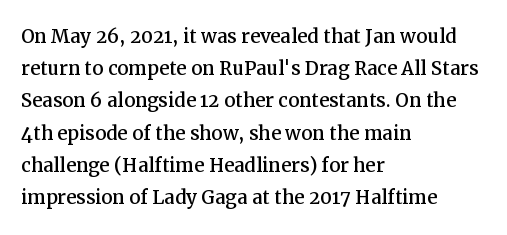
{"italic": "no", "underline": "no", "align": "left", "line_spacing": "normal", "line_spacing_ratio": 1.29, "letter_spacing": "normal", "letter_spacing_em": 0.0, "glyph_px": 25}
